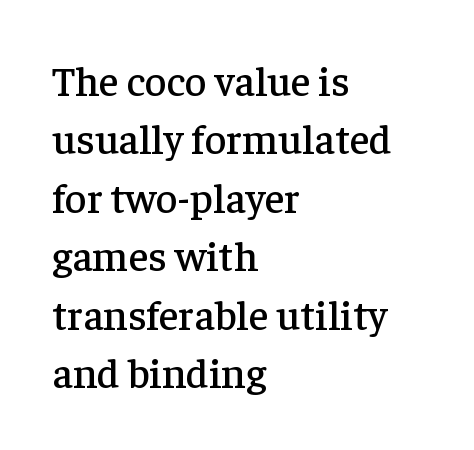
{"serif": "yes", "italic": "no", "width": "normal", "stroke_contrast": "low", "x_height": "medium", "monospaced": "no", "underline": "no", "align": "left", "line_spacing": "normal", "line_spacing_ratio": 1.39, "letter_spacing": "normal", "letter_spacing_em": 0.0, "glyph_px": 42}
